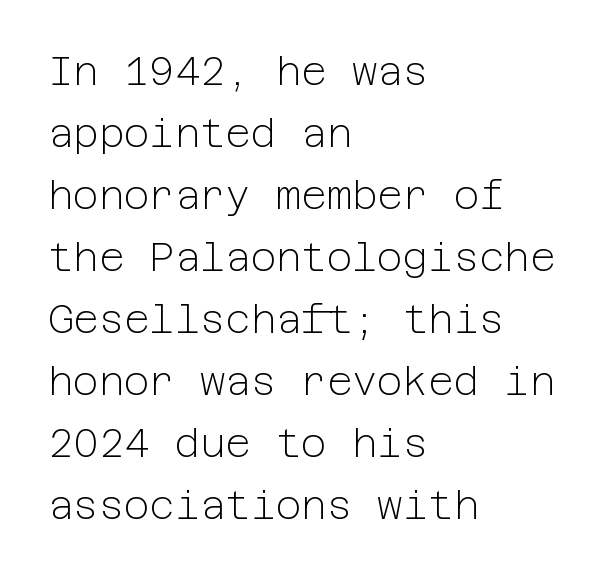
Q: Is the text bold? A: No.
Q: Is the text italic (slanted)? A: No, it is upright.
Q: Is the typeface a serif or a sans-serif typeface? A: Sans-serif.
Q: Is the text underlined? A: No.
Q: How is the paragraph aligned? A: Left-aligned.
Q: Is the spacing between letters normal or unusually wide? A: Normal.
Q: Is the spacing between lines tight, normal or loose? A: Normal.
Q: Width (condensed, normal, or wide)? A: Normal.
Q: Stroke contrast? A: Low.
Q: x-height? A: Medium.
